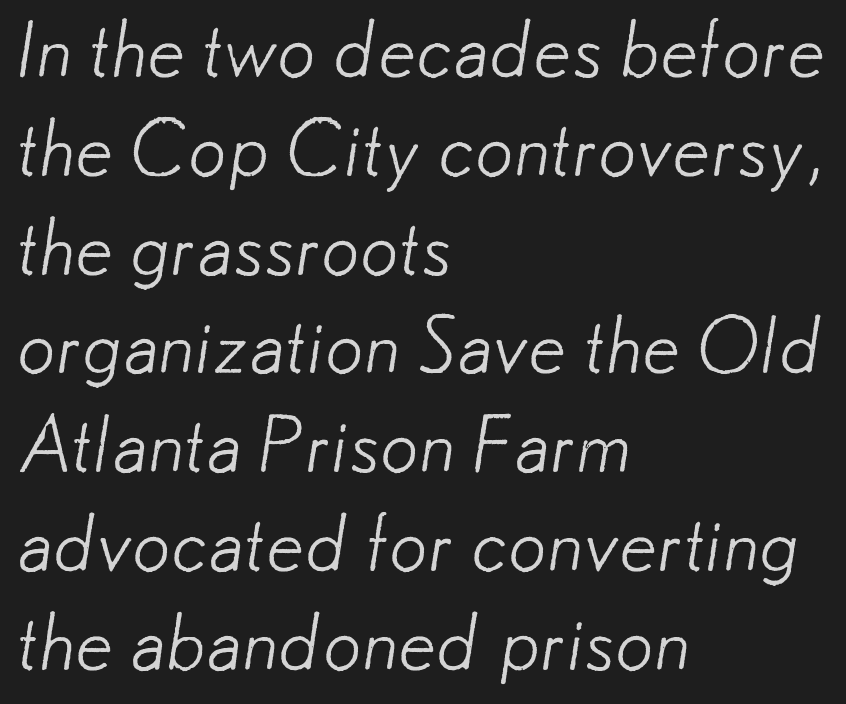
The image shows 76 px light sans-serif type; set left-aligned, normal line spacing (1.3x), normal letter spacing, not underlined; low stroke contrast and a small x-height.
